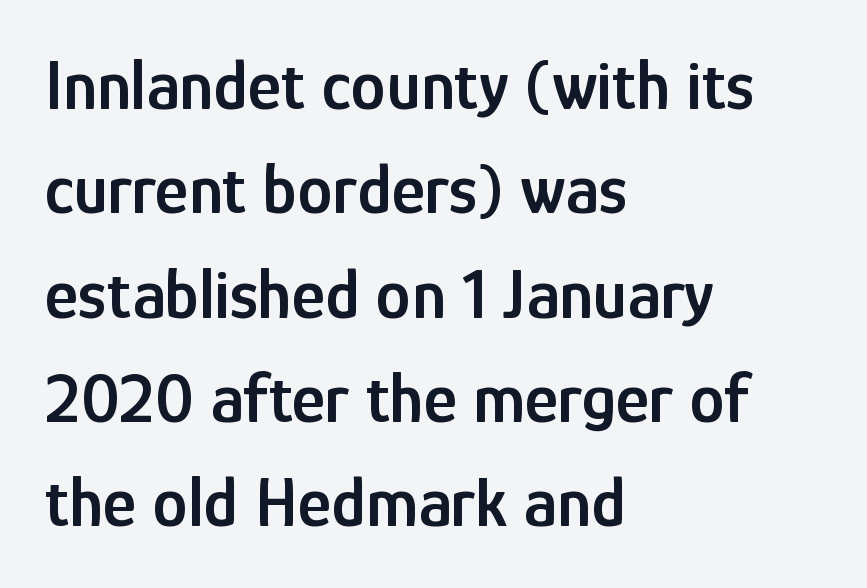
The image shows 71 px semibold, condensed sans-serif type, upright; set left-aligned, normal line spacing (1.47x), normal letter spacing, not underlined; low stroke contrast and a medium x-height.
